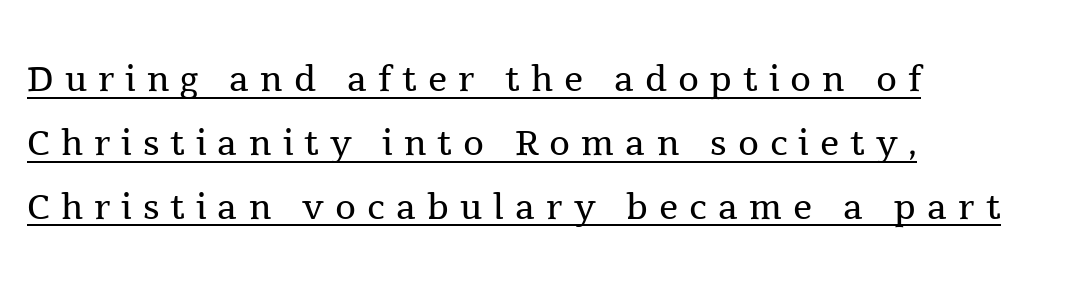
Q: Is the text bold? A: No.
Q: Is the text italic (slanted)? A: No, it is upright.
Q: Is the typeface a serif or a sans-serif typeface? A: Serif.
Q: Is the text underlined? A: Yes.
Q: How is the paragraph aligned? A: Left-aligned.
Q: Is the spacing between letters normal or unusually wide? A: Unusually wide.
Q: Is the spacing between lines tight, normal or loose? A: Normal.
Q: Width (condensed, normal, or wide)? A: Normal.
Q: x-height? A: Medium.
Q: Monospaced? A: No.
